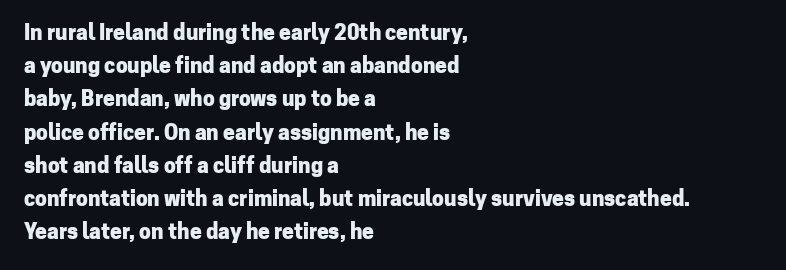
The image shows 21 px bold type, upright; set left-aligned, normal line spacing (1.58x), normal letter spacing, not underlined.
